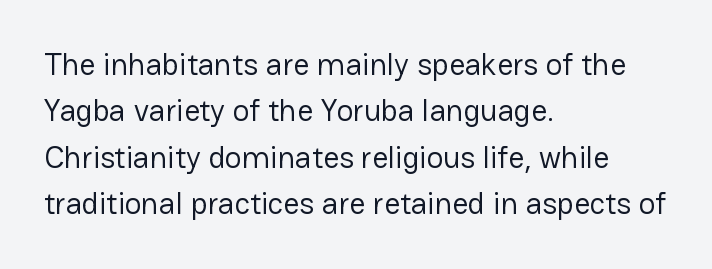
Characters remain perfectly vertical along every line. Default kerning and tracking; the words read as compact shapes. Vertically, the passage feels balanced, rows spaced as you'd expect. This sample uses a sans-serif face.
